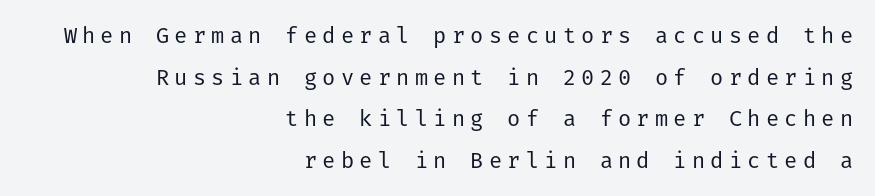
{"italic": "no", "bold": "no", "underline": "no", "align": "right", "line_spacing_ratio": 1.89, "letter_spacing": "wide", "letter_spacing_em": 0.24, "glyph_px": 22}
